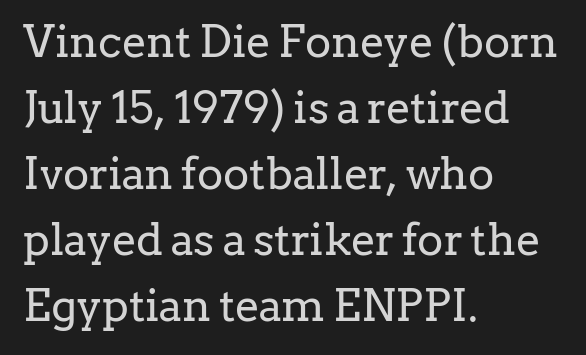
Q: Is the text bold? A: No.
Q: Is the text italic (slanted)? A: No, it is upright.
Q: Is the typeface a serif or a sans-serif typeface? A: Serif.
Q: Is the text underlined? A: No.
Q: How is the paragraph aligned? A: Left-aligned.
Q: Is the spacing between letters normal or unusually wide? A: Normal.
Q: Is the spacing between lines tight, normal or loose? A: Normal.
Q: Width (condensed, normal, or wide)? A: Normal.
Q: Stroke contrast? A: Low.
Q: x-height? A: Medium.
Q: Monospaced? A: No.
